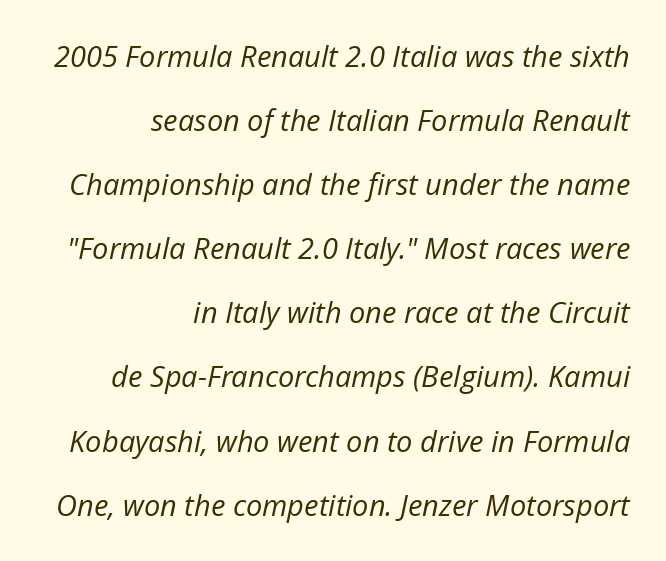
The image shows 29 px regular-weight type, italic (leaning right); set right-aligned, loose line spacing (2.21x), normal letter spacing, not underlined; low stroke contrast and a medium x-height.
